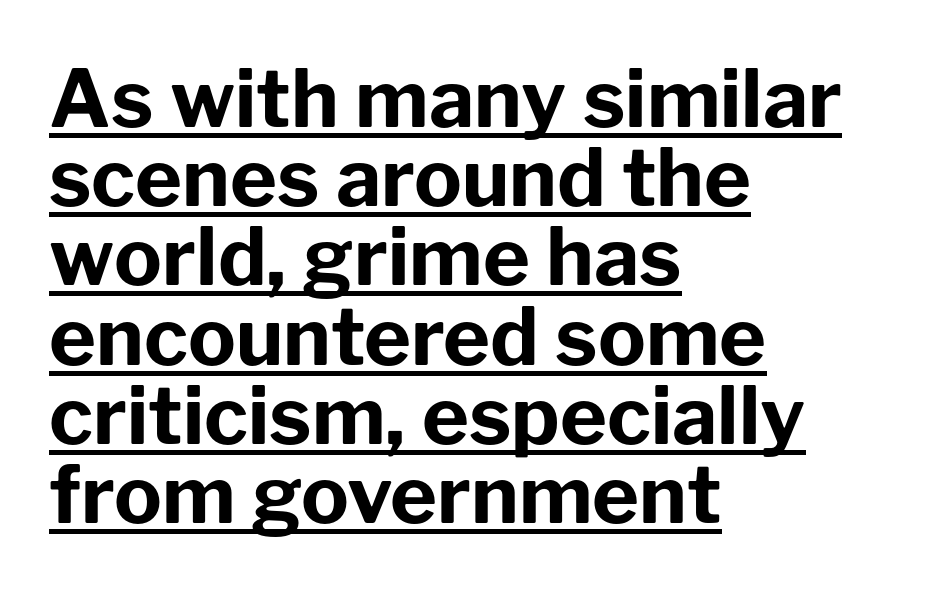
You'd pick this weight for a headline — it's a proper bold. Leading: reduced. Short note: letters normally spaced. In CSS terms this would be text-align: left.
